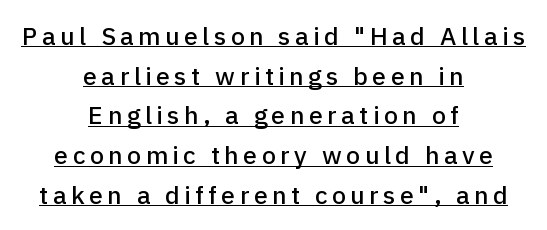
The image shows 25 px text type, upright; set centered, normal line spacing (1.59x), underlined.
